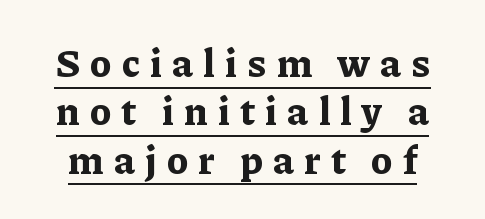
Each word looks stretched out because of the extra space between its letters. Observe the serifs anchoring each vertical stroke in this sample. Does a line run under the words? Yes, clearly. Is the type bold? Yes — the strokes are clearly thick and heavy. The letters stand straight up with perfectly vertical stems. Spacing verdict: proportional, widths tailored to each character.
